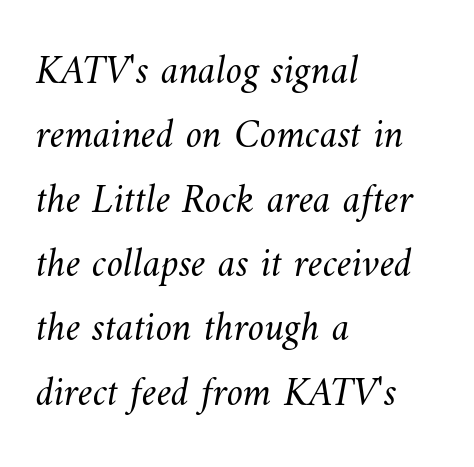
The image shows 41 px light type; set left-aligned, normal line spacing (1.57x), normal letter spacing, not underlined; medium stroke contrast and a small x-height.
